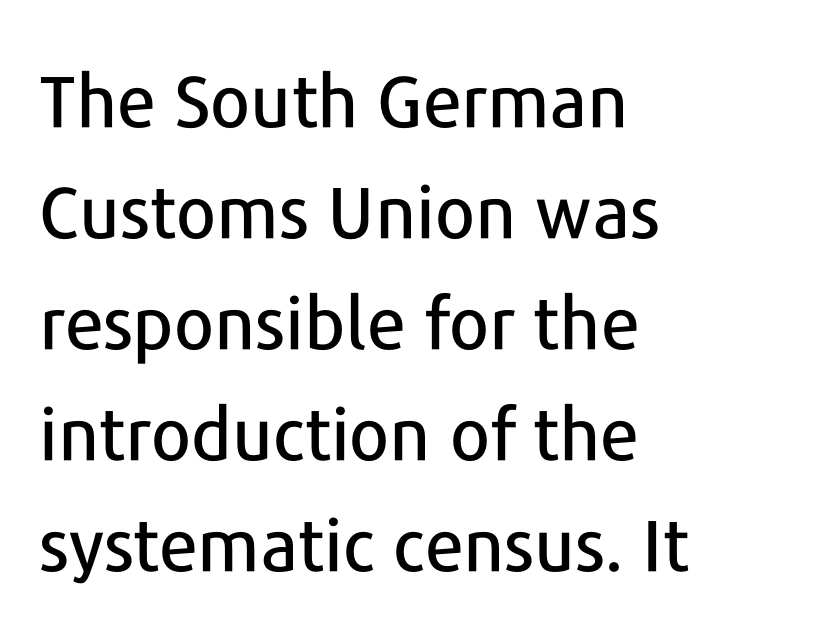
The image shows 72 px sans-serif type, upright; set left-aligned, normal line spacing (1.54x), normal letter spacing, not underlined; low stroke contrast and a medium x-height.
